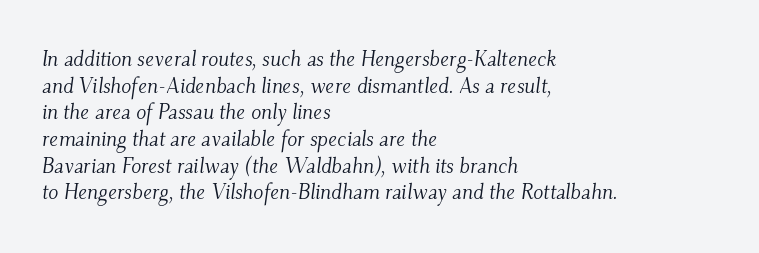
Q: Is the text bold? A: No.
Q: Is the text italic (slanted)? A: Yes, it leans right by about 9 degrees.
Q: Is the text underlined? A: No.
Q: How is the paragraph aligned? A: Left-aligned.
Q: Is the spacing between letters normal or unusually wide? A: Normal.
Q: Is the spacing between lines tight, normal or loose? A: Normal.
